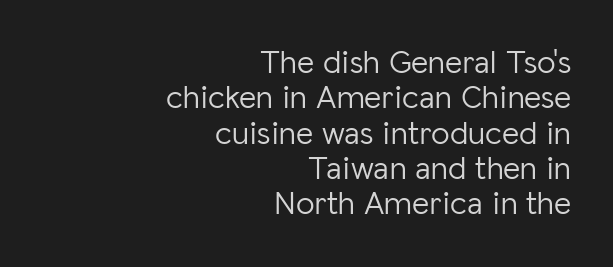
Stems and bowls with no extra thickness — not bold. The rendering shows plain stroke endings on the letterforms — a sans-serif design. Is the block centered? No — it sits flush against the right margin. There is no visible air inserted between adjacent glyphs. Decoration check: the copy has no underline.
